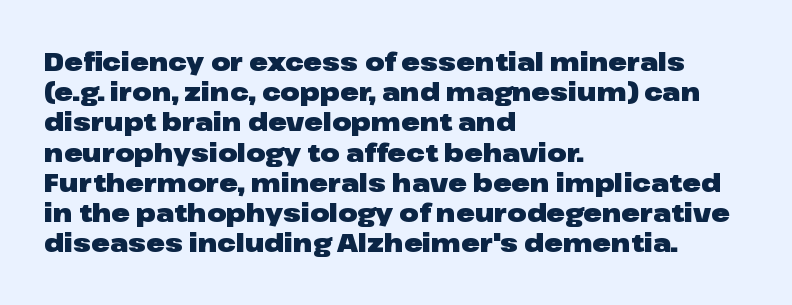
The image shows 25 px bold type, upright; set left-aligned, line spacing 1.21x, normal letter spacing, not underlined.
